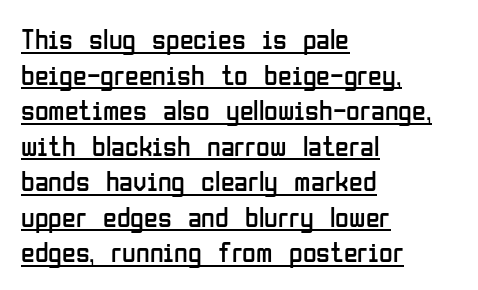
Q: Is the text bold? A: No.
Q: Is the text italic (slanted)? A: No, it is upright.
Q: Is the typeface a serif or a sans-serif typeface? A: Sans-serif.
Q: Is the text underlined? A: Yes.
Q: How is the paragraph aligned? A: Left-aligned.
Q: Is the spacing between letters normal or unusually wide? A: Normal.
Q: Is the spacing between lines tight, normal or loose? A: Normal.
Q: Width (condensed, normal, or wide)? A: Condensed.
Q: Stroke contrast? A: Low.
Q: x-height? A: Medium.
Q: Monospaced? A: No.
